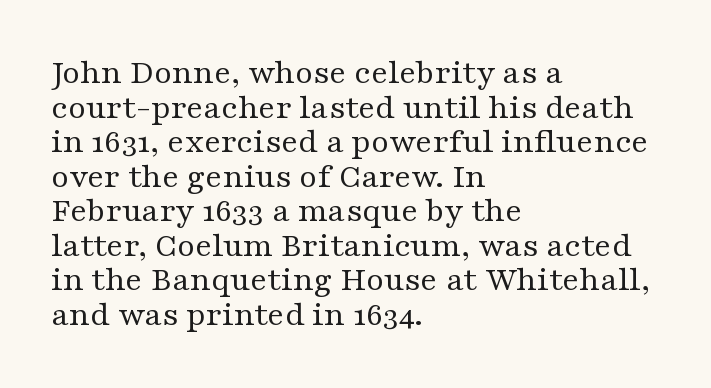
The paragraph has a hard left edge and a soft right edge. Is the type heavy? It reads as light-to-regular instead. Note the varied advance widths — an 'i' is clearly narrower than an 'm'. Italic? Not at all — the glyphs are vertical. Compared with typical body copy, the letter spacing here is the same. Stroke terminals: seriffed.
